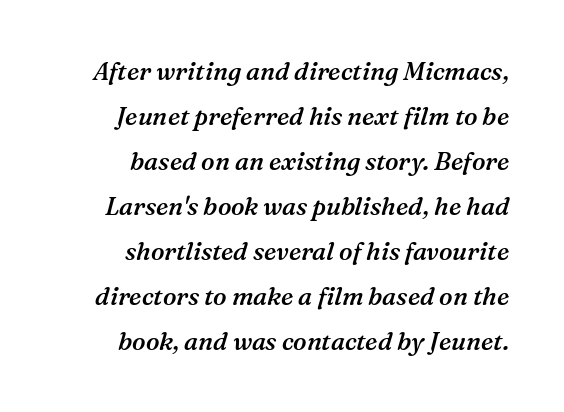
The image shows 25 px text type, italic (leaning right); set right-aligned, line spacing 1.8x, normal letter spacing, not underlined.
